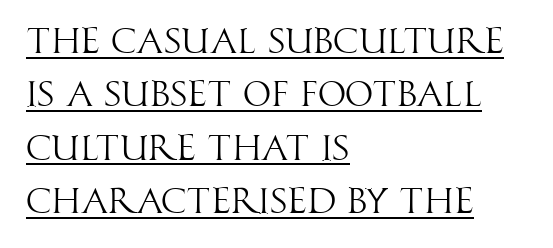
Caption: lettering with a line underneath. Vertical stems look standard width or narrower in stroke. Every row of glyphs begins at an identical x-position on the left. This block has exactly the height ordinary leading produces. It's the straight-up-and-down kind of type. Character widths vary here, with narrow letters taking less room than wide ones.
